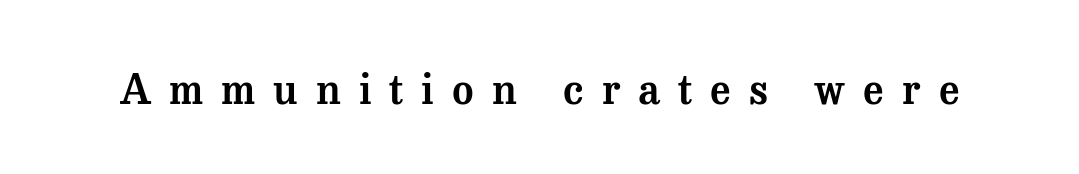
Q: Is the text italic (slanted)? A: No, it is upright.
Q: Is the typeface a serif or a sans-serif typeface? A: Serif.
Q: Is the text underlined? A: No.
Q: Is the spacing between letters normal or unusually wide? A: Unusually wide.
Q: Width (condensed, normal, or wide)? A: Normal.
Q: Stroke contrast? A: Medium.
Q: x-height? A: Medium.
Q: Monospaced? A: No.
